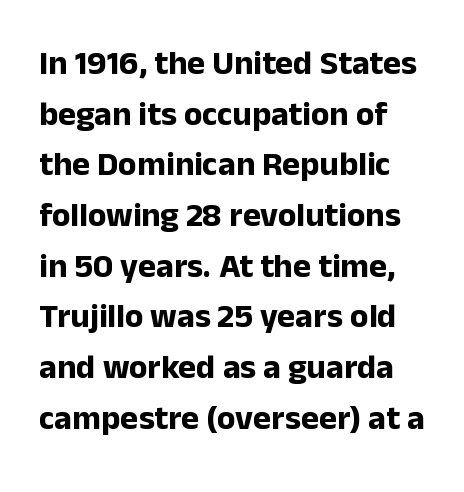
The image shows 34 px bold sans-serif type, upright; set normal line spacing (1.49x), normal letter spacing, not underlined; low stroke contrast and a medium x-height.
